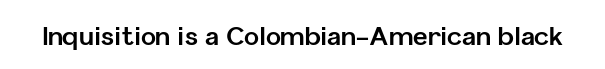
Q: Is the text bold? A: Yes.
Q: Is the text italic (slanted)? A: No, it is upright.
Q: Is the text underlined? A: No.
Q: Is the spacing between letters normal or unusually wide? A: Normal.
